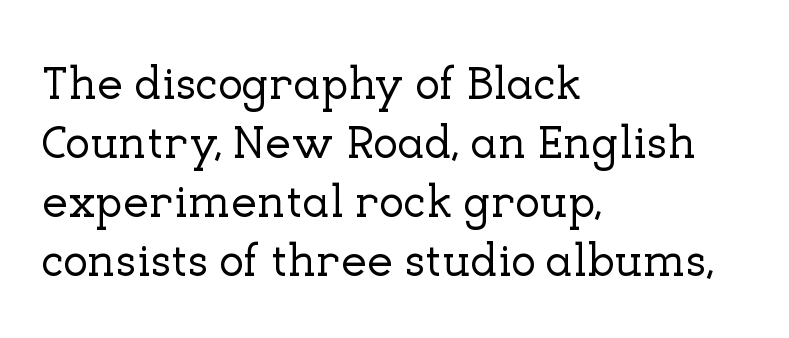
The image shows 46 px serif type, upright; set left-aligned, normal line spacing (1.28x), normal letter spacing, not underlined; low stroke contrast and a medium x-height.
